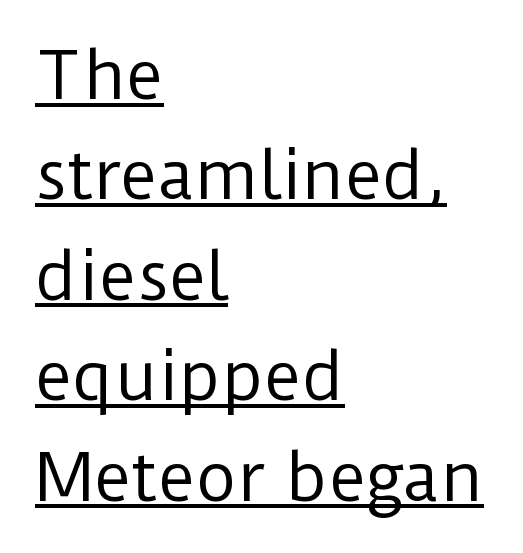
{"serif": "no", "italic": "no", "bold": "no", "weight": "regular", "width": "normal", "stroke_contrast": "low", "x_height": "medium", "monospaced": "no", "underline": "yes", "align": "left", "line_spacing": "normal", "line_spacing_ratio": 1.57, "letter_spacing": "normal", "letter_spacing_em": 0.0, "glyph_px": 64}
